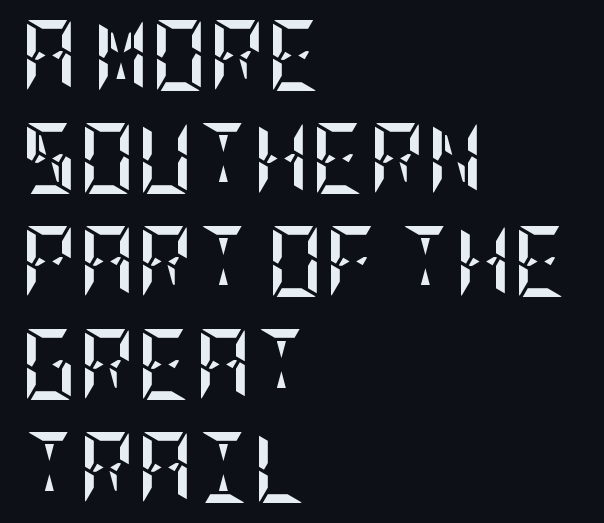
Caption: bold face, heavy strokes. Descender tails drop into unmarked territory. Horizontally, the lines are justified to the leading edge only. Does the leading feel generous? No, just average. When letters stand straight like this, we call the style roman or upright.
